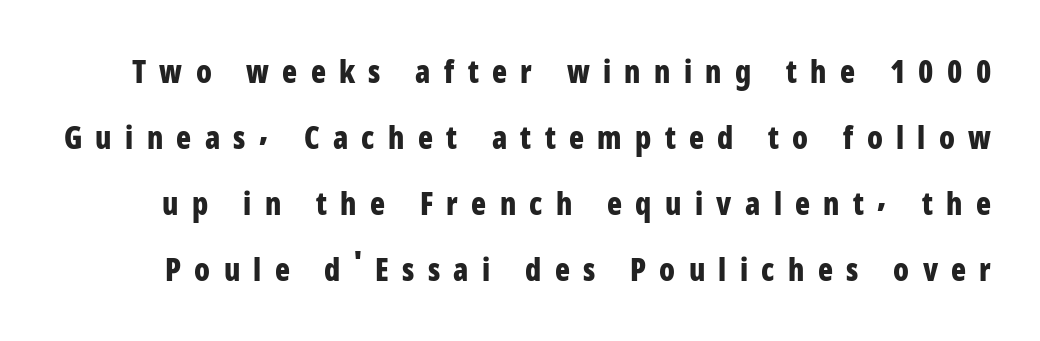
Q: Is the text bold? A: Yes.
Q: Is the text italic (slanted)? A: No, it is upright.
Q: Is the typeface a serif or a sans-serif typeface? A: Sans-serif.
Q: Is the text underlined? A: No.
Q: Is the spacing between letters normal or unusually wide? A: Unusually wide.
Q: Is the spacing between lines tight, normal or loose? A: Loose.
Q: Width (condensed, normal, or wide)? A: Condensed.
Q: Stroke contrast? A: Low.
Q: x-height? A: Medium.
Q: Monospaced? A: No.
